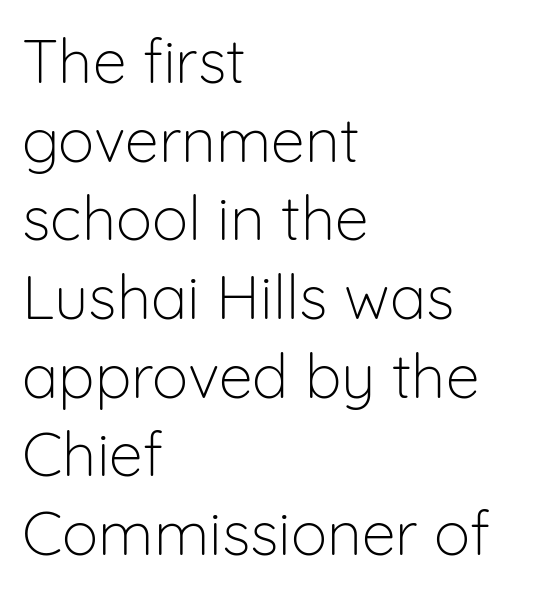
Compared with typical body copy, the letter spacing here is the same. Think of a printed novel: that variable character pitch is what you see here. Check the space under the baseline: it is left empty. Evenly set lines give the paragraph a standard silhouette. A typesetter would label this face a sans.
